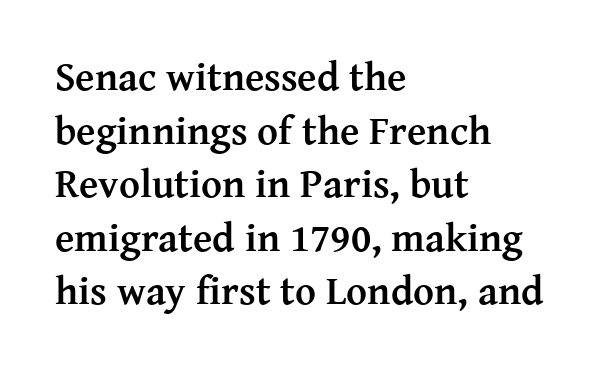
The image shows 40 px semibold serif type, upright; set left-aligned, normal line spacing (1.34x), normal letter spacing, not underlined; medium stroke contrast and a medium x-height.
